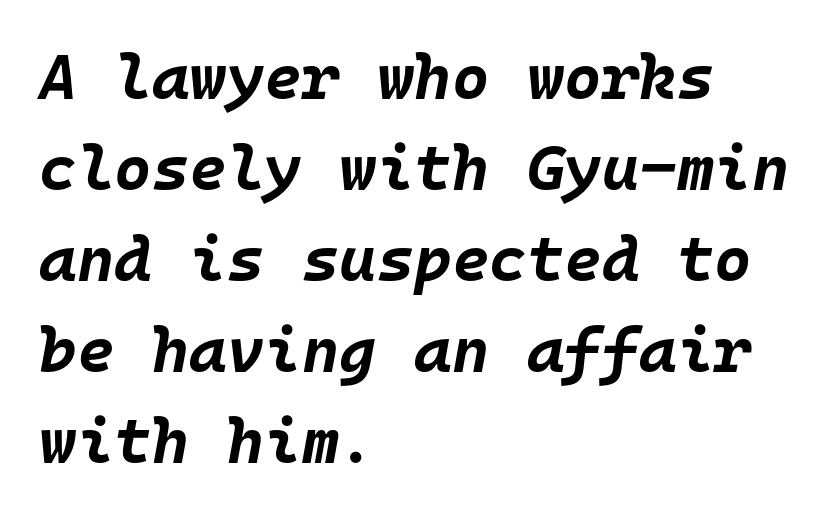
{"italic": "yes", "lean": "right", "slant_degrees": 10, "bold": "yes", "weight": "bold", "width": "normal", "stroke_contrast": "low", "x_height": "large", "monospaced": "yes", "underline": "no", "align": "left", "line_spacing": "normal", "line_spacing_ratio": 1.42, "letter_spacing": "normal", "letter_spacing_em": 0.0, "glyph_px": 64}
